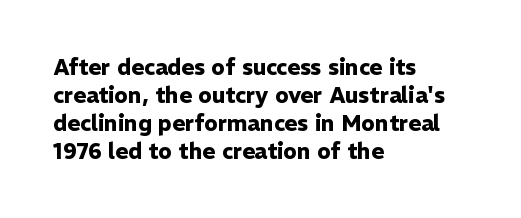
{"italic": "no", "bold": "yes", "underline": "no", "align": "left", "line_spacing": "normal", "line_spacing_ratio": 1.27, "letter_spacing": "normal", "letter_spacing_em": 0.0, "glyph_px": 22}
